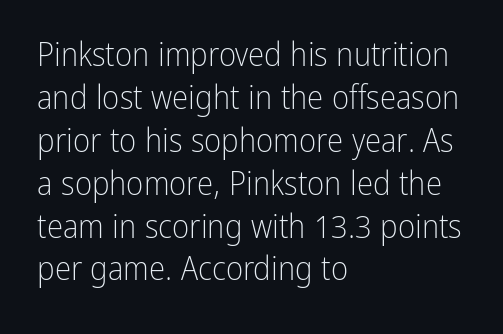
{"serif": "no", "italic": "no", "bold": "no", "weight": "light", "width": "condensed", "stroke_contrast": "low", "x_height": "medium", "monospaced": "no", "underline": "no", "align": "left", "line_spacing": "normal", "line_spacing_ratio": 1.3, "letter_spacing": "normal", "letter_spacing_em": 0.0, "glyph_px": 33}
